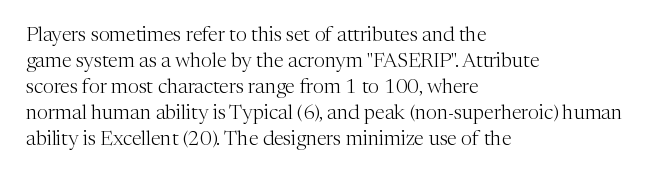
The image shows 20 px text type, upright; set left-aligned, normal line spacing (1.3x), normal letter spacing, not underlined.
